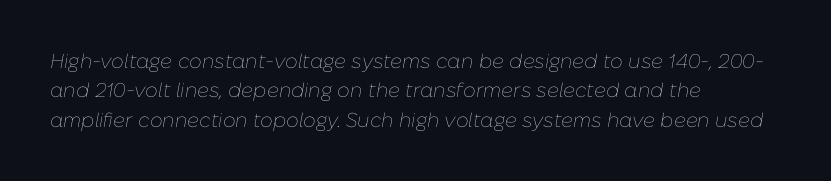
Clear beneath every line of the passage. These glyphs show unthickened strokes, regular width or finer. The setting favours the left margin, as ordinary paragraphs usually do. The passage shown stacks its lines at a standard gap. The specimen reads as italic at a glance. Letter spacing: default.
